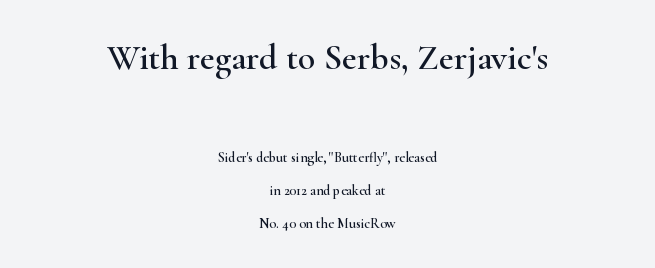
{"serif": "yes", "italic": "no", "width": "wide", "stroke_contrast": "high", "x_height": "small", "monospaced": "no", "underline": "no", "align": "center", "line_spacing": "loose", "line_spacing_ratio": 2.36, "letter_spacing": "normal", "letter_spacing_em": 0.0, "larger_block": "first", "size_ratio": 2.57, "glyph_px": 36}
